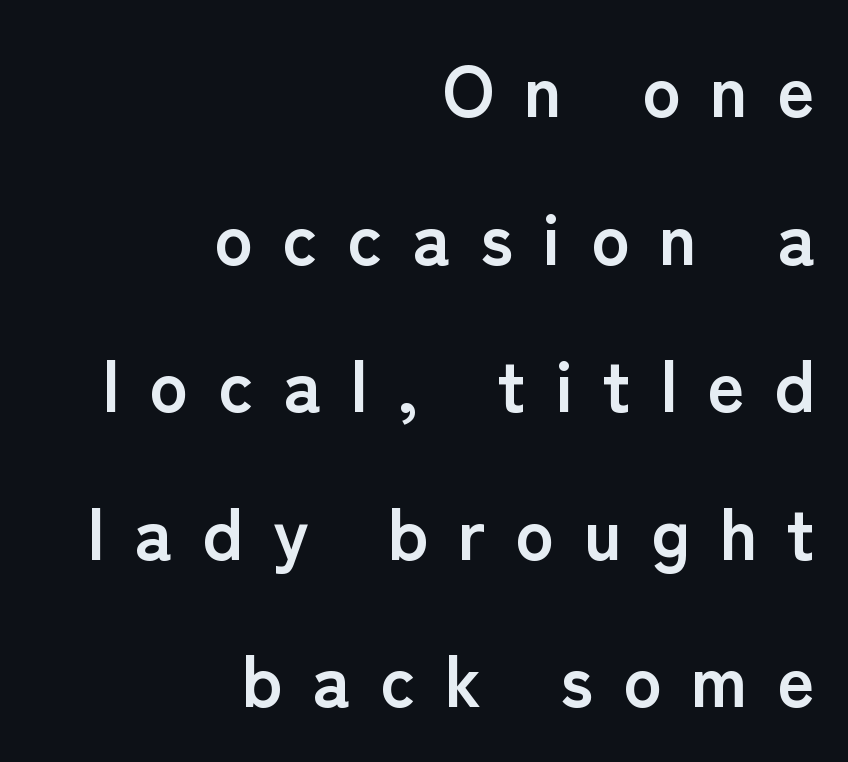
Q: Is the text bold? A: Yes.
Q: Is the text italic (slanted)? A: No, it is upright.
Q: Is the typeface a serif or a sans-serif typeface? A: Sans-serif.
Q: Is the text underlined? A: No.
Q: How is the paragraph aligned? A: Right-aligned.
Q: Is the spacing between letters normal or unusually wide? A: Unusually wide.
Q: Is the spacing between lines tight, normal or loose? A: Loose.
Q: Width (condensed, normal, or wide)? A: Normal.
Q: Stroke contrast? A: Low.
Q: x-height? A: Medium.
Q: Monospaced? A: No.
